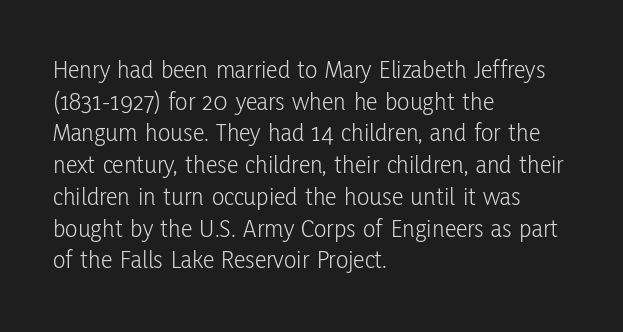
Q: Is the text bold? A: No.
Q: Is the text italic (slanted)? A: No, it is upright.
Q: Is the text underlined? A: No.
Q: How is the paragraph aligned? A: Left-aligned.
Q: Is the spacing between letters normal or unusually wide? A: Normal.
